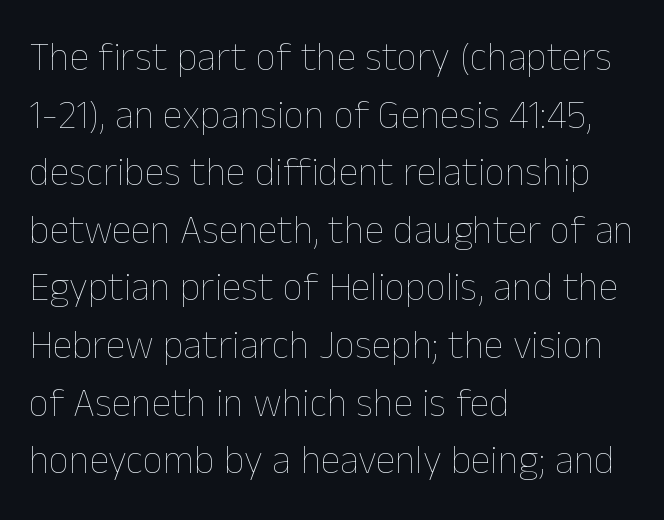
The image shows 40 px thin type, upright; set left-aligned, normal line spacing (1.44x), normal letter spacing, not underlined; low stroke contrast and a medium x-height.
